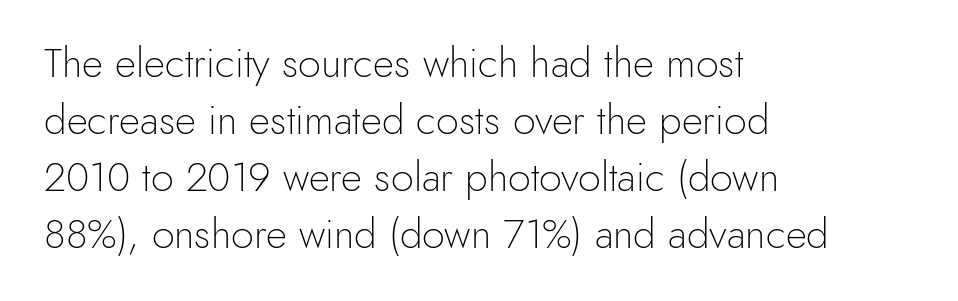
The image shows 41 px light sans-serif type, upright; set left-aligned, normal line spacing (1.39x), normal letter spacing, not underlined; a small x-height.
